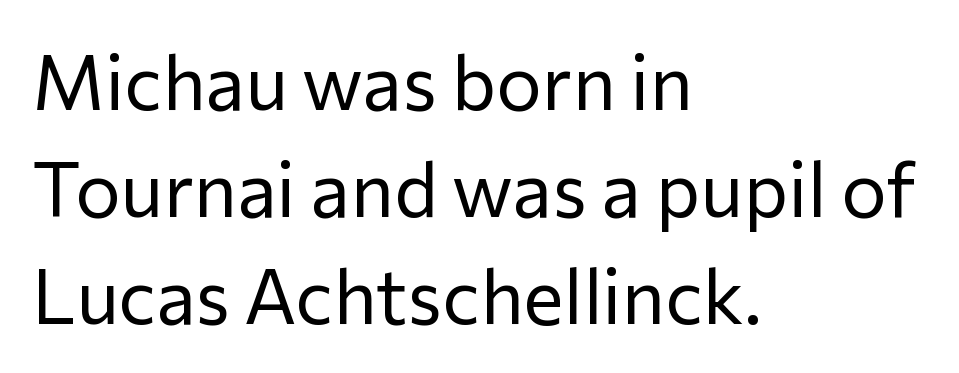
The lines in this sample share a left origin and differ only in where they stop. Serif or sans? Sans — the stroke terminals are bare. Each new line begins a customary step beneath the previous one. The foot of each line stays bare and open.
